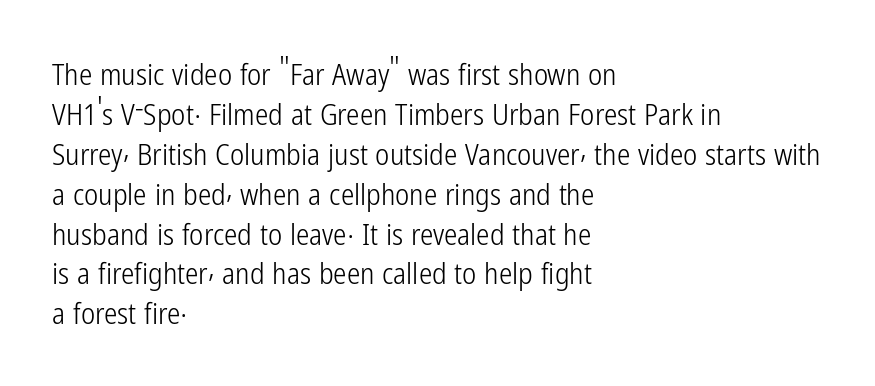
The image shows 30 px light, condensed sans-serif type, upright; set left-aligned, normal line spacing (1.33x), normal letter spacing, not underlined; low stroke contrast and a medium x-height.
